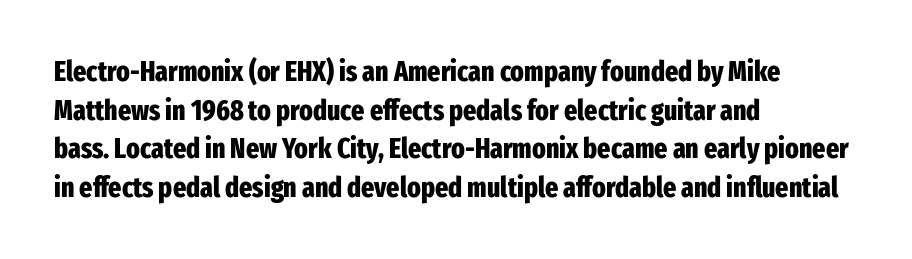
Q: Is the text bold? A: Yes.
Q: Is the text italic (slanted)? A: No, it is upright.
Q: Is the typeface a serif or a sans-serif typeface? A: Sans-serif.
Q: Is the text underlined? A: No.
Q: How is the paragraph aligned? A: Left-aligned.
Q: Is the spacing between letters normal or unusually wide? A: Normal.
Q: Is the spacing between lines tight, normal or loose? A: Normal.
Q: Width (condensed, normal, or wide)? A: Condensed.
Q: Stroke contrast? A: Low.
Q: x-height? A: Medium.
Q: Monospaced? A: No.
